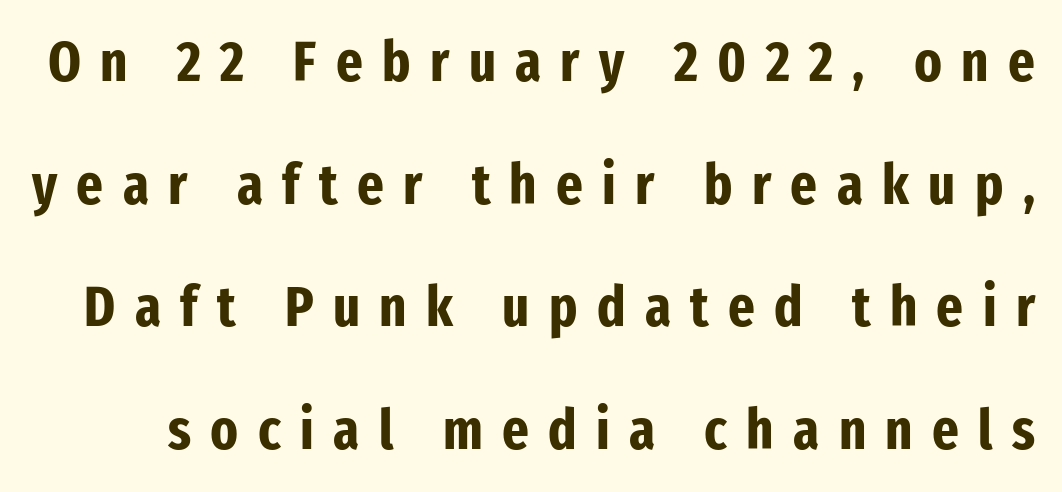
Observe the absence of serifs on each vertical stroke in this sample. Characters follow at a spacing far wider than the type designer built in. The rendering uses natural spacing where letterforms have individual widths. If you drew a line through each stem, it would be perfectly vertical. Weight: bold. This rendering features lettering with no underline.
